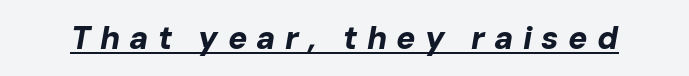
Q: Is the text bold? A: Yes.
Q: Is the text italic (slanted)? A: Yes, it leans right by about 10 degrees.
Q: Is the text underlined? A: Yes.
Q: Is the spacing between letters normal or unusually wide? A: Unusually wide.
Q: Width (condensed, normal, or wide)? A: Normal.
Q: Stroke contrast? A: Low.
Q: x-height? A: Medium.
Q: Monospaced? A: No.
